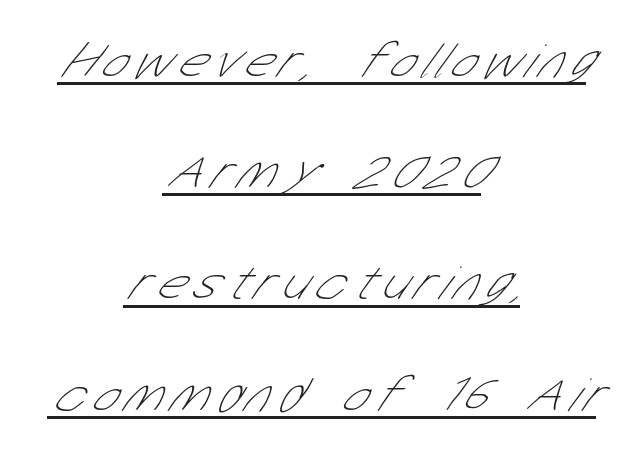
Q: Is the text bold? A: No.
Q: Is the typeface a serif or a sans-serif typeface? A: Sans-serif.
Q: Is the text underlined? A: Yes.
Q: How is the paragraph aligned? A: Centered.
Q: Is the spacing between lines tight, normal or loose? A: Loose.
Q: Width (condensed, normal, or wide)? A: Condensed.
Q: Stroke contrast? A: Low.
Q: x-height? A: Medium.
Q: Monospaced? A: No.
